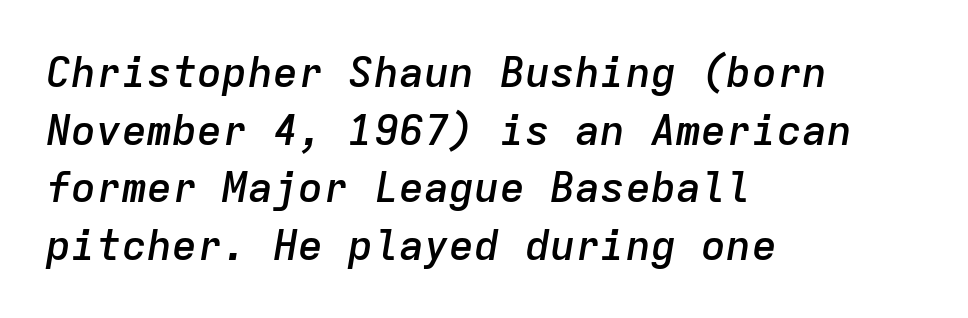
{"italic": "yes", "lean": "right", "slant_degrees": 9, "bold": "semi", "weight": "semibold", "width": "normal", "stroke_contrast": "low", "x_height": "medium", "monospaced": "yes", "underline": "no", "align": "left", "line_spacing": "normal", "line_spacing_ratio": 1.37, "letter_spacing": "normal", "letter_spacing_em": 0.0, "glyph_px": 42}
